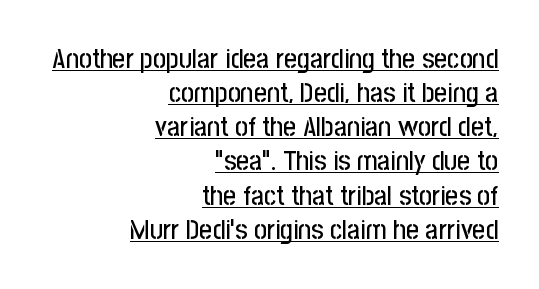
The string is rendered with underlining switched on. Designer's note — italics off, roman on. Think of a printed novel: that variable character pitch is what you see here. What kind of face is this? One without serifs — a sans. Leftover space on each line is placed entirely before the opening word. Each word holds together tightly as a unit, with standard inter-letter gaps.
